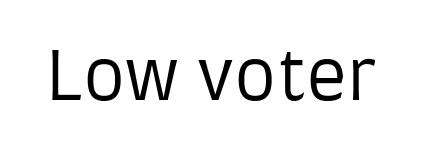
{"serif": "no", "italic": "no", "bold": "no", "weight": "regular", "width": "condensed", "stroke_contrast": "low", "x_height": "large", "monospaced": "no", "underline": "no", "letter_spacing": "normal", "letter_spacing_em": 0.0, "glyph_px": 67}
